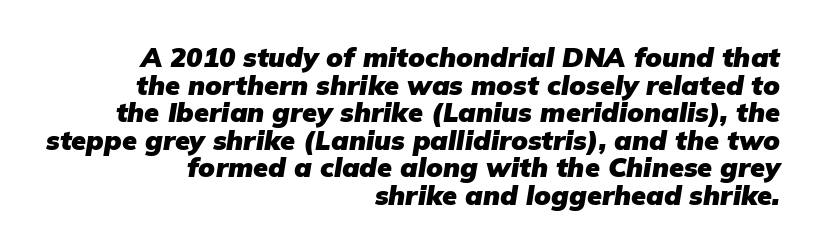
{"italic": "yes", "lean": "right", "slant_degrees": 9, "bold": "yes", "underline": "no", "align": "right", "line_spacing": "tight", "line_spacing_ratio": 1.02, "letter_spacing": "normal", "letter_spacing_em": 0.0, "glyph_px": 27}
